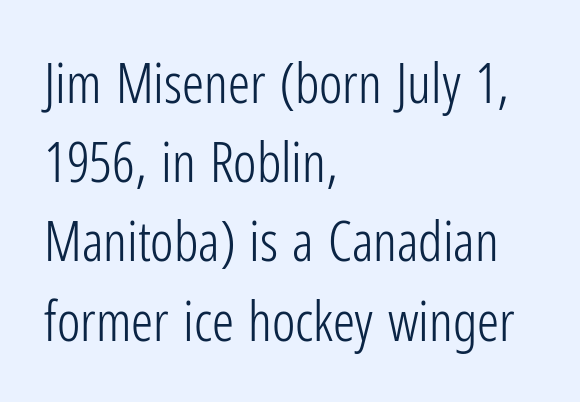
Look at the tracking — it's just the regular setting, nothing added. The face used here is proportionally spaced, like ordinary book or web type. The designer went with a sans here, leaving each stem footless. This is the regular roman posture of the typeface. The lines sit at an ordinary, default distance from one another.
